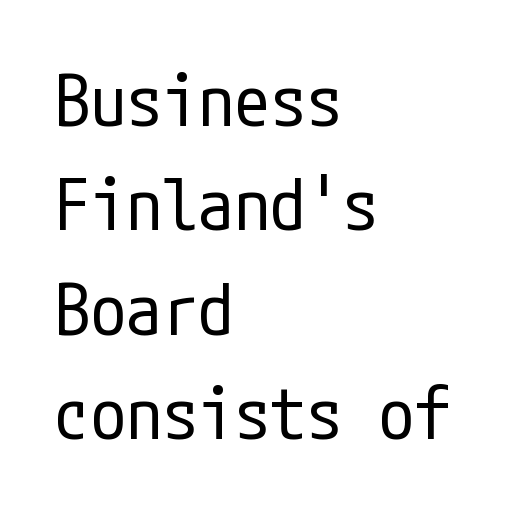
{"serif": "no", "italic": "no", "bold": "no", "weight": "regular", "width": "condensed", "stroke_contrast": "low", "x_height": "medium", "underline": "no", "align": "left", "line_spacing": "normal", "line_spacing_ratio": 1.45, "letter_spacing": "normal", "letter_spacing_em": 0.0, "glyph_px": 72}
